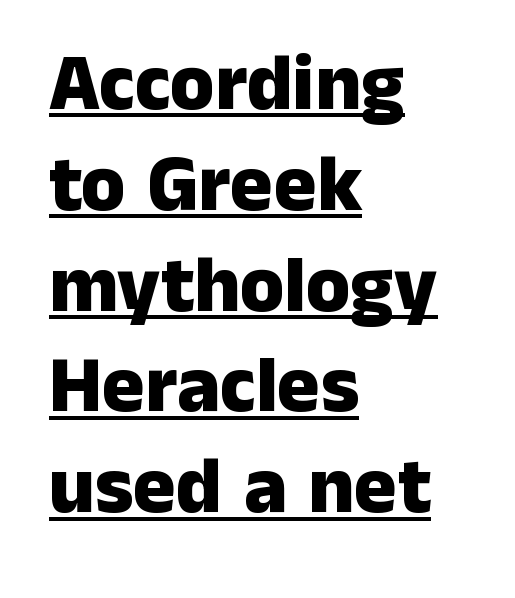
Q: Is the text bold? A: Yes.
Q: Is the text italic (slanted)? A: No, it is upright.
Q: Is the typeface a serif or a sans-serif typeface? A: Sans-serif.
Q: Is the text underlined? A: Yes.
Q: How is the paragraph aligned? A: Left-aligned.
Q: Is the spacing between letters normal or unusually wide? A: Normal.
Q: Is the spacing between lines tight, normal or loose? A: Normal.
Q: Width (condensed, normal, or wide)? A: Normal.
Q: Stroke contrast? A: Low.
Q: x-height? A: Medium.
Q: Monospaced? A: No.
